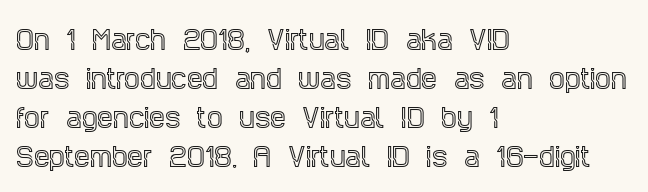
The horizontal fit of the characters is conventional and even. The passage shown stacks its lines at a standard gap. The letters stand straight up with perfectly vertical stems. Descender tails drop into unmarked territory. Is the block centered? No — it sits flush against the left margin.
